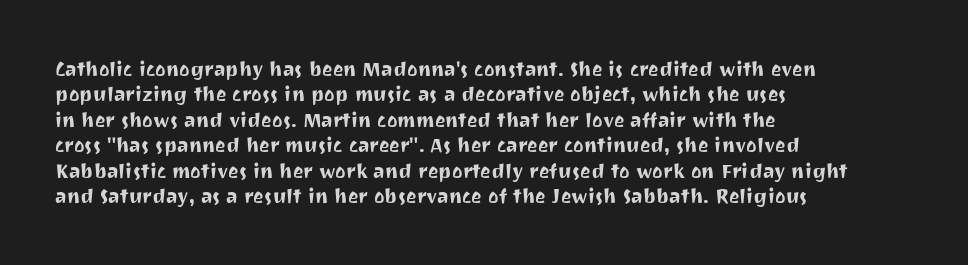
Layout note: lines flush left. The zone under the glyphs is completely vacant. The gaps between neighbouring characters are ordinary and unremarkable. Ascenders rise straight up at ninety degrees. Leading matches the norm, producing a regular column.
